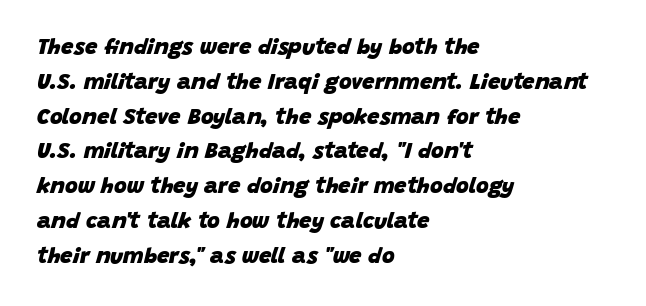
The image shows 22 px bold type, italic (leaning right); set left-aligned, normal line spacing (1.58x), normal letter spacing, not underlined.
